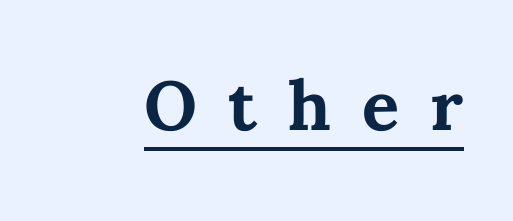
{"italic": "no", "bold": "yes", "weight": "bold", "width": "normal", "stroke_contrast": "medium", "x_height": "medium", "monospaced": "no", "underline": "yes", "letter_spacing": "wide", "letter_spacing_em": 0.45, "glyph_px": 69}
